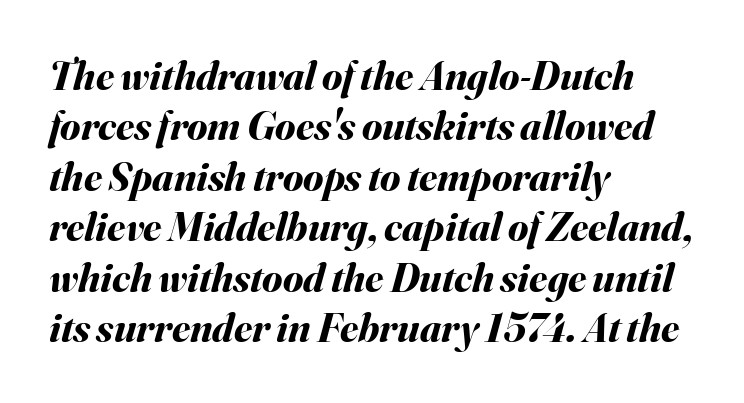
Q: Is the text bold? A: Yes.
Q: Is the text italic (slanted)? A: Yes, it leans right by about 16 degrees.
Q: Is the text underlined? A: No.
Q: How is the paragraph aligned? A: Left-aligned.
Q: Is the spacing between letters normal or unusually wide? A: Normal.
Q: Width (condensed, normal, or wide)? A: Normal.
Q: Stroke contrast? A: Medium.
Q: x-height? A: Small.
Q: Monospaced? A: No.
